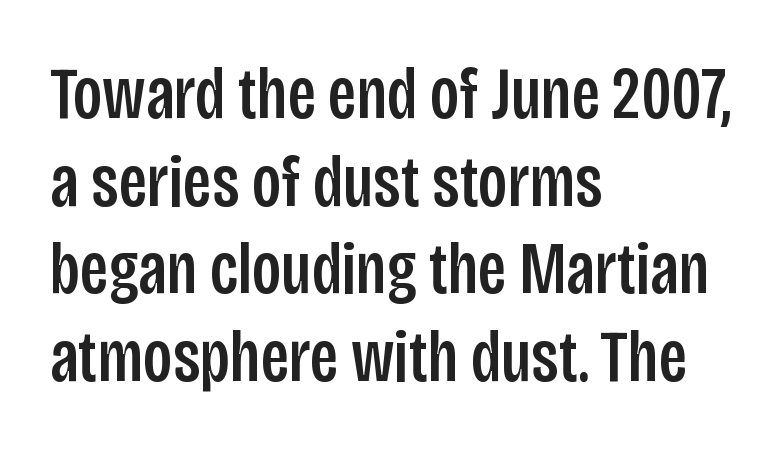
The image shows 73 px condensed sans-serif type, upright; set left-aligned, line spacing 1.2x, normal letter spacing, not underlined; low stroke contrast and a large x-height.
